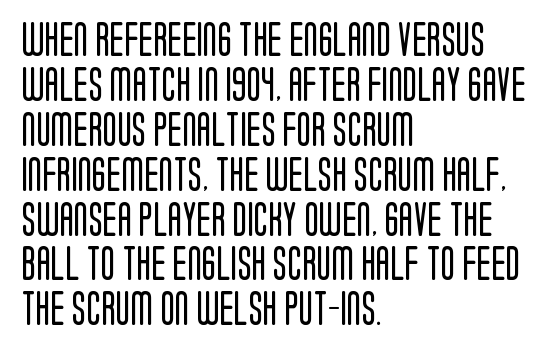
{"serif": "no", "italic": "no", "bold": "no", "weight": "regular", "width": "condensed", "stroke_contrast": "low", "x_height": "large", "monospaced": "no", "underline": "no", "align": "left", "line_spacing": "normal", "line_spacing_ratio": 1.32, "letter_spacing": "normal", "letter_spacing_em": 0.0, "glyph_px": 34}
